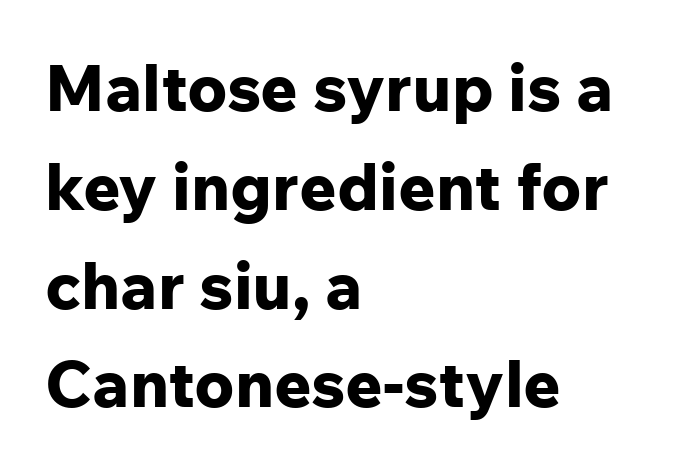
This sample keeps an unexceptional amount of space between lines. Plain, unruled lines of type. These lines were composed using upright roman letters. One-word summary of the alignment: left. A typesetter would call this proportional, since set widths differ per character. Is this a sans? Yes — the strokes have no serifs.
